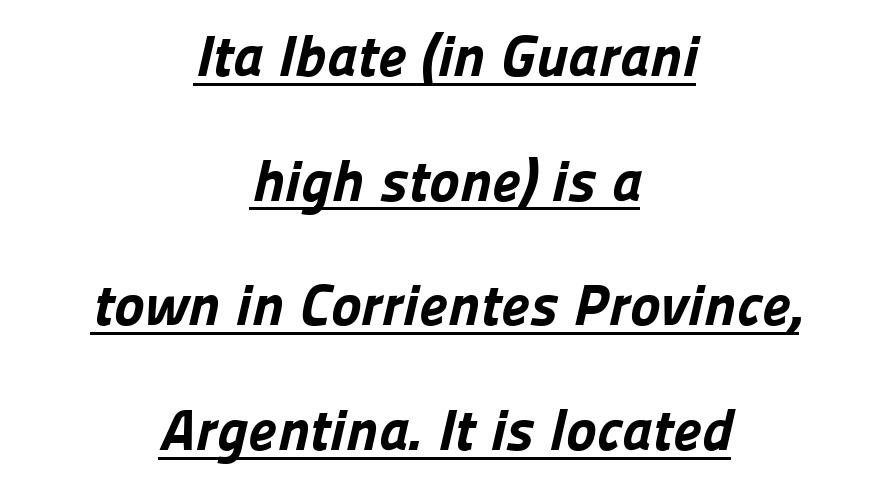
The passage shown is emphatically bold. Serifs: no, the terminals of the letterforms are clean. Does the leading feel generous? Absolutely, it's lavish. How are the letters spaced? Ordinarily, with no added tracking. Notice how a bar underscores the lettering throughout. The compositor balanced each line on the midline.
